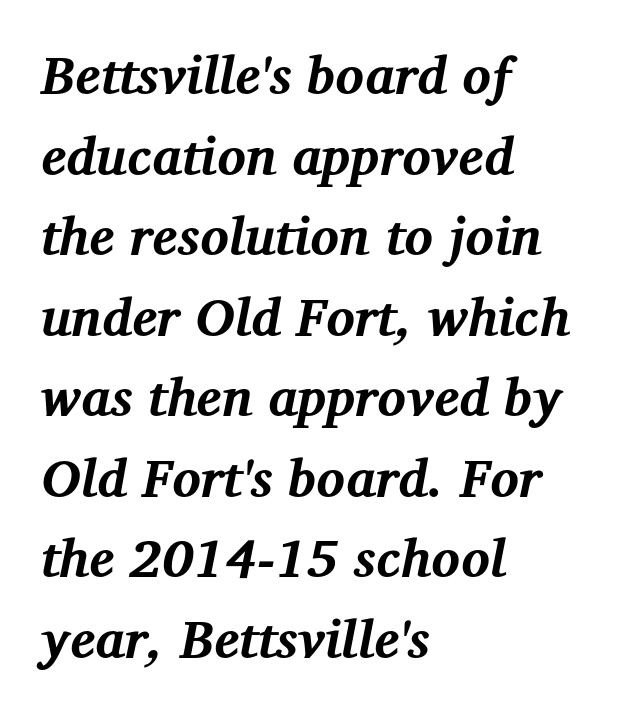
{"serif": "yes", "italic": "yes", "lean": "right", "slant_degrees": 12, "bold": "yes", "weight": "bold", "width": "normal", "stroke_contrast": "medium", "x_height": "medium", "monospaced": "no", "underline": "no", "align": "left", "line_spacing": "normal", "line_spacing_ratio": 1.52, "letter_spacing": "normal", "letter_spacing_em": 0.0, "glyph_px": 53}
